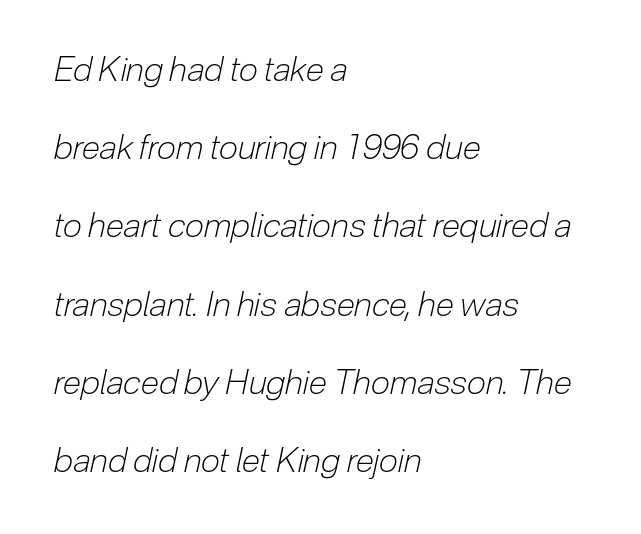
Compared with typical body copy, the letter spacing here is the same. Leftover space on each line is placed entirely after the last word. Quick note: underline off. This block would shrink considerably if given ordinary leading; it's expanded now.
